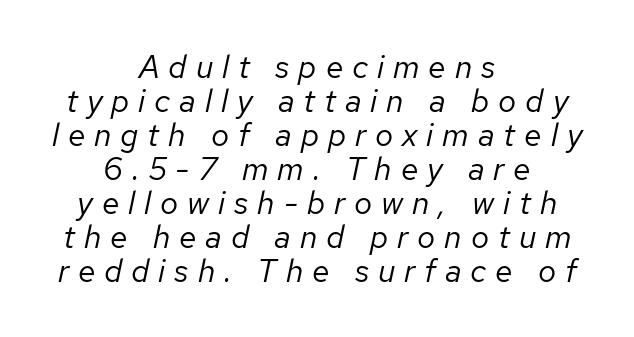
The image shows 32 px regular-weight type, italic (leaning right); set centered, tight line spacing (1.06x), unusually wide letter spacing (+0.28 em), not underlined; low stroke contrast and a medium x-height.
